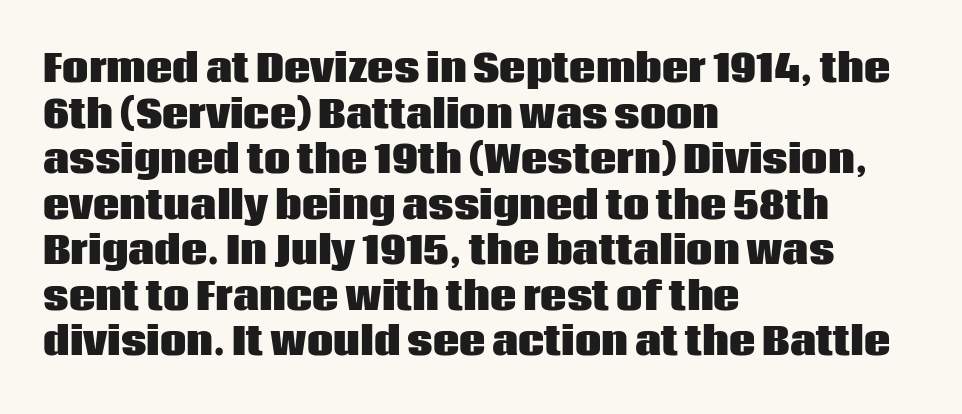
The image shows 37 px heavy sans-serif type, upright; set left-aligned, line spacing 1.23x, normal letter spacing, not underlined; low stroke contrast and a large x-height.
